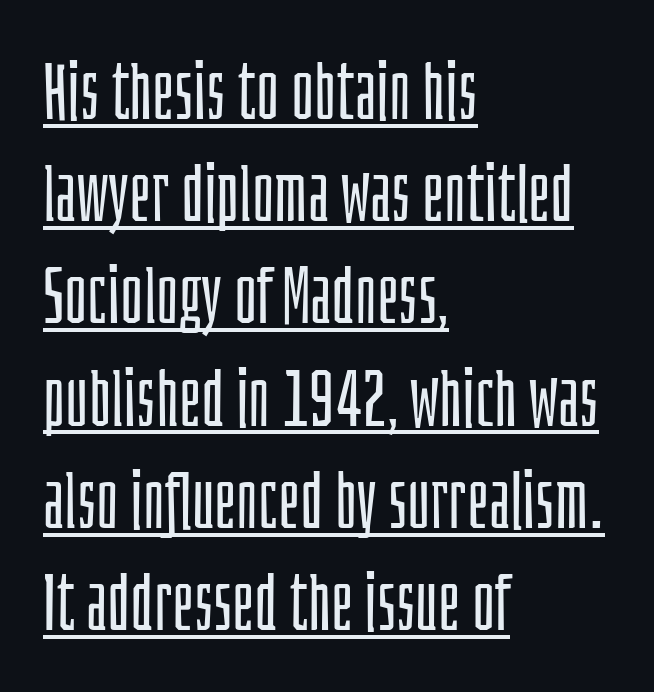
Is this a heavy cut? Hardly; it is regular or lighter. Nothing unusual about the tracking: characters are spaced as the font intends. Nope, not italic — everything's standing straight. Each new line begins a customary step beneath the previous one. All the whitespace from short lines collects on the right.
